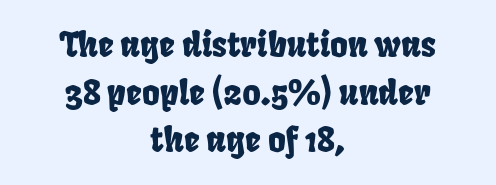
The image shows 34 px condensed sans-serif type; set centered, normal line spacing (1.4x), normal letter spacing, not underlined; low stroke contrast and a large x-height.
